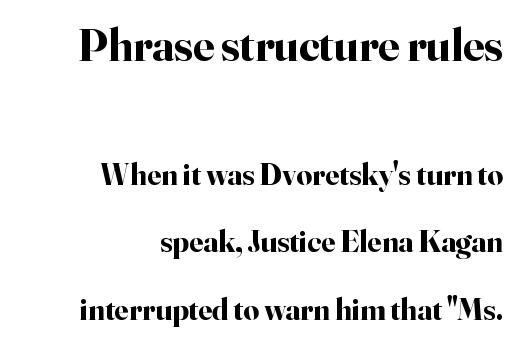
These lines are composed in type with serifs. The ragged edge is on the left, which tells us the setting is flush right. A typesetter would call this zero additional tracking. The letters are bold, with thick, heavy strokes.
